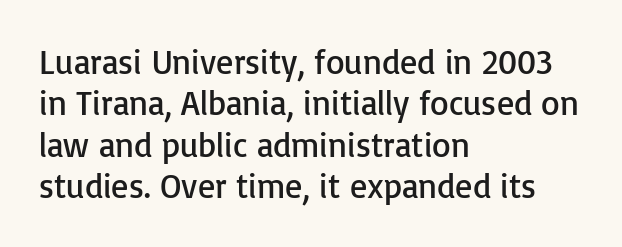
Heaviness? Minimal to ordinary, like unemphasized prose. Grotesque or geometric, the face here clearly has no serifs. Is there any slant? The stems are plumb. The glyphs are unaccompanied by any horizontal stroke below them. A typesetter would call this zero additional tracking.
